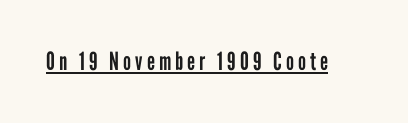
{"italic": "no", "bold": "no", "underline": "yes", "glyph_px": 25}
